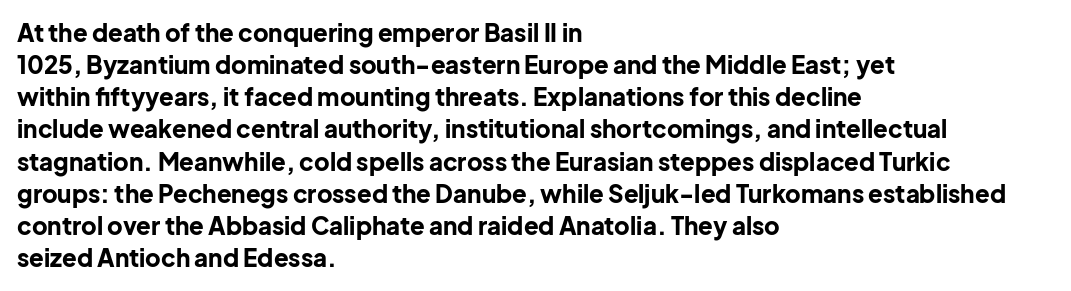
The image shows 24 px bold type, upright; set left-aligned, normal line spacing (1.34x), normal letter spacing, not underlined.
